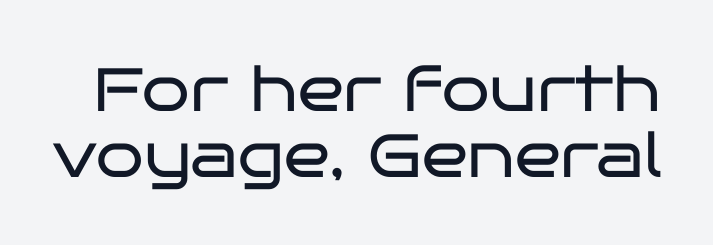
{"serif": "no", "italic": "no", "bold": "no", "weight": "regular", "width": "wide", "stroke_contrast": "low", "x_height": "large", "monospaced": "no", "underline": "no", "line_spacing": "tight", "line_spacing_ratio": 1.08, "letter_spacing": "normal", "letter_spacing_em": 0.0, "glyph_px": 61}
